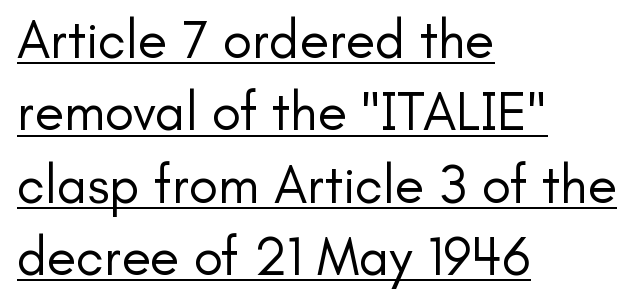
The image shows 54 px regular-weight sans-serif type, upright; set left-aligned, normal line spacing (1.34x), normal letter spacing, underlined; low stroke contrast and a small x-height.
